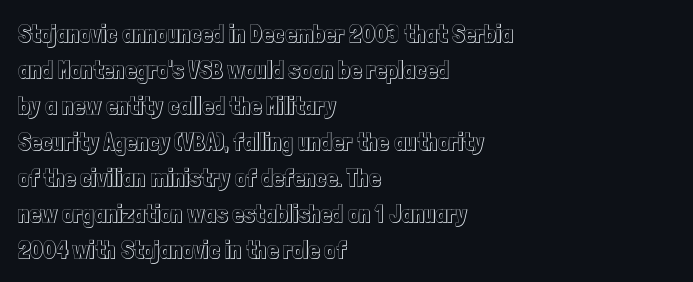
Vertically, the passage feels balanced, rows spaced as you'd expect. Every character sits straight up, as roman type does. A typesetter would call this zero additional tracking. Each line starts at the same left margin while the right side varies. Descenders are the only things crossing below the line.
